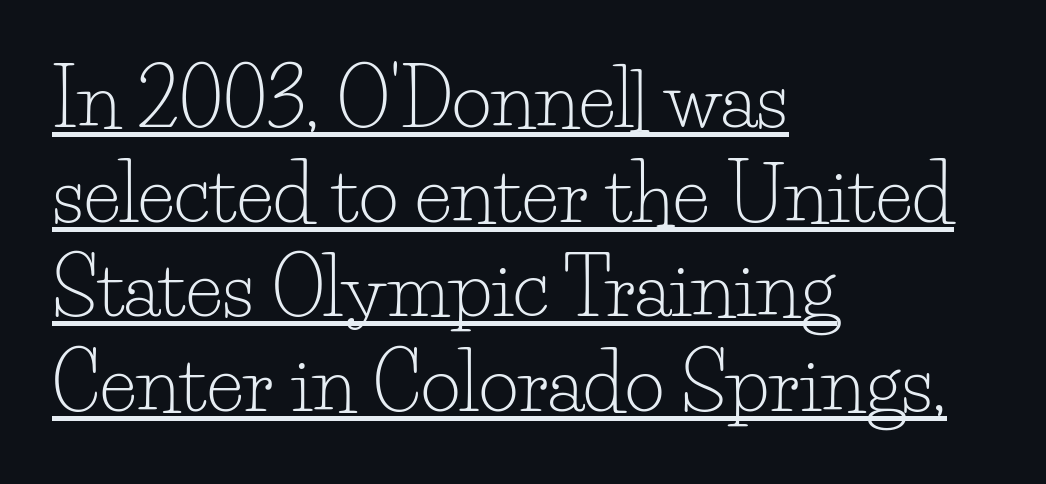
Q: Is the text bold? A: No.
Q: Is the text italic (slanted)? A: No, it is upright.
Q: Is the typeface a serif or a sans-serif typeface? A: Serif.
Q: Is the text underlined? A: Yes.
Q: How is the paragraph aligned? A: Left-aligned.
Q: Is the spacing between letters normal or unusually wide? A: Normal.
Q: Width (condensed, normal, or wide)? A: Normal.
Q: Stroke contrast? A: Low.
Q: x-height? A: Small.
Q: Monospaced? A: No.
